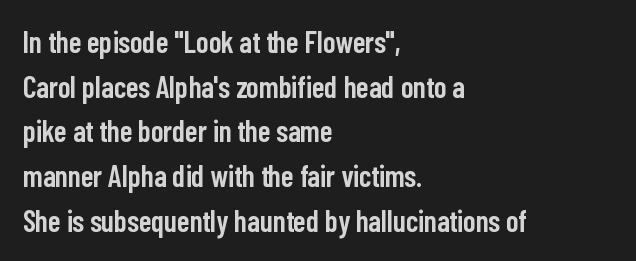
Unlike italic type, these characters show no tilt at all. The text block is weighted toward the left margin, trailing off unevenly rightward. Regular leading. Spacing verdict: proportional, widths tailored to each character. Check the space under the baseline: it is left empty.
